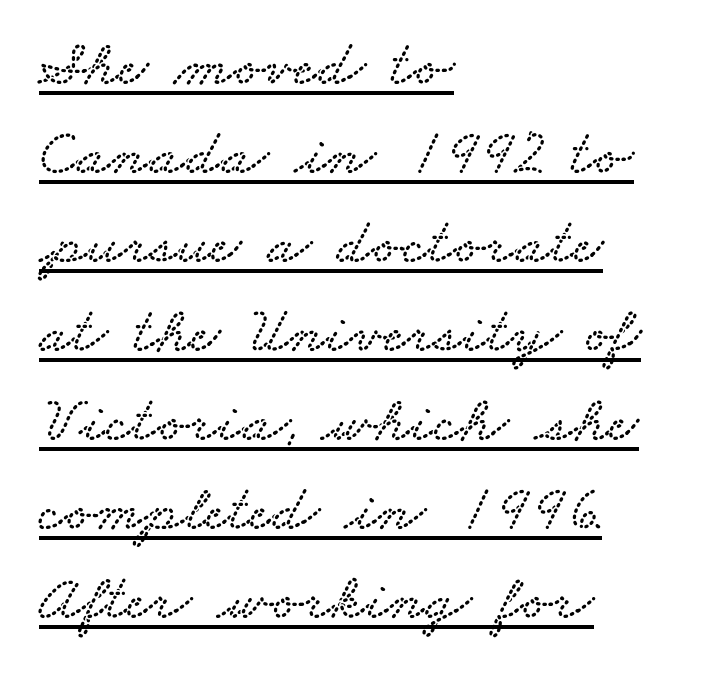
{"serif": "yes", "width": "wide", "stroke_contrast": "low", "x_height": "small", "monospaced": "no", "underline": "yes", "align": "left", "line_spacing": "normal", "line_spacing_ratio": 1.37, "letter_spacing": "normal", "letter_spacing_em": 0.0, "glyph_px": 65}
